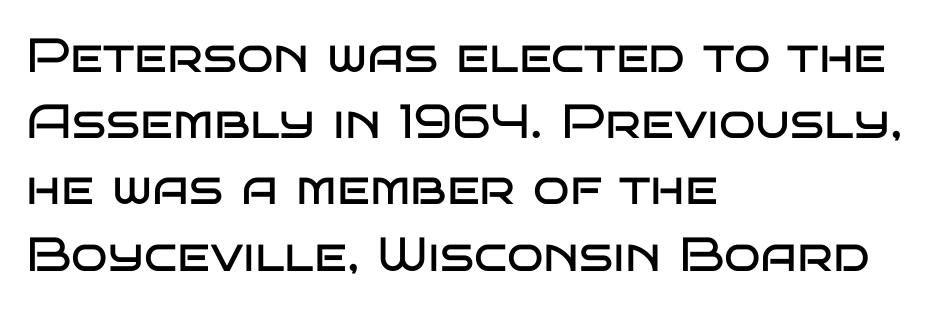
Q: Is the text bold? A: No.
Q: Is the text italic (slanted)? A: No, it is upright.
Q: Is the typeface a serif or a sans-serif typeface? A: Sans-serif.
Q: Is the text underlined? A: No.
Q: How is the paragraph aligned? A: Left-aligned.
Q: Is the spacing between letters normal or unusually wide? A: Normal.
Q: Is the spacing between lines tight, normal or loose? A: Normal.
Q: Width (condensed, normal, or wide)? A: Wide.
Q: Stroke contrast? A: Low.
Q: x-height? A: Large.
Q: Monospaced? A: No.
